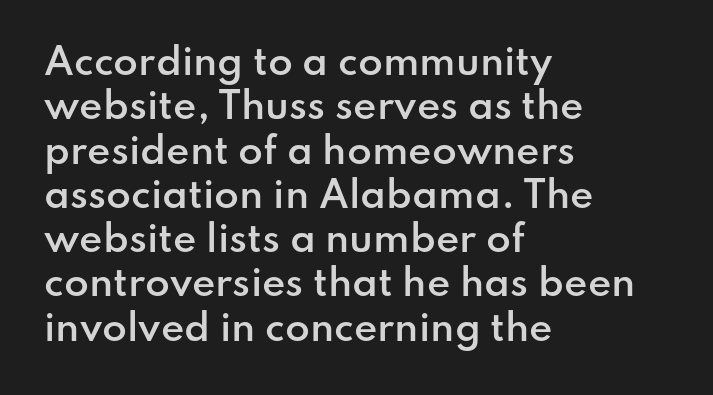
Letters rest on an invisible, unmarked baseline. This rendering employs a face without finishing strokes, i.e., a sans-serif. The lines are quadded left. Is there any slant? The stems are plumb. Think of a printed novel: that variable character pitch is what you see here.
